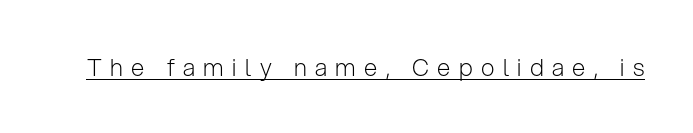
Q: Is the text bold? A: No.
Q: Is the text italic (slanted)? A: No, it is upright.
Q: Is the text underlined? A: Yes.
Q: Is the spacing between letters normal or unusually wide? A: Unusually wide.
